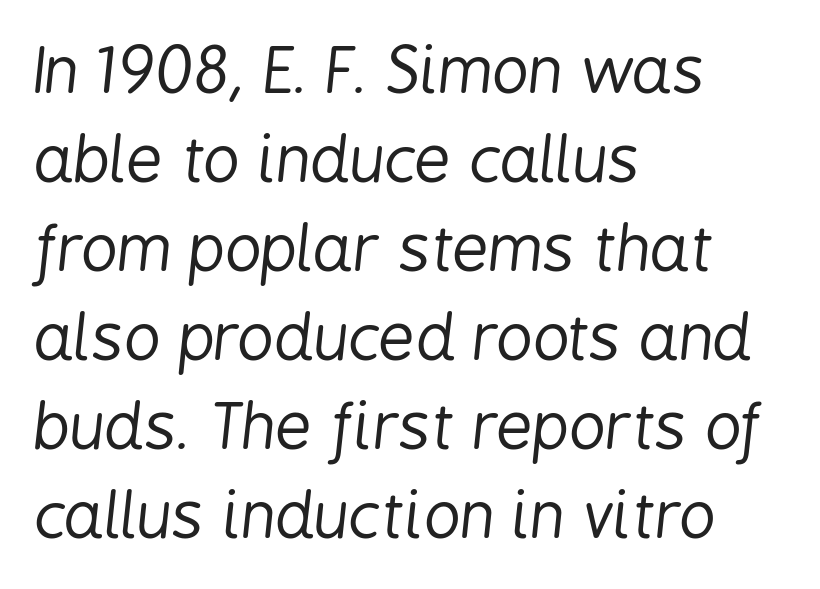
Q: Is the text bold? A: No.
Q: Is the text italic (slanted)? A: Yes, it leans right by about 6 degrees.
Q: Is the text underlined? A: No.
Q: How is the paragraph aligned? A: Left-aligned.
Q: Is the spacing between letters normal or unusually wide? A: Normal.
Q: Is the spacing between lines tight, normal or loose? A: Normal.
Q: Width (condensed, normal, or wide)? A: Condensed.
Q: Stroke contrast? A: Low.
Q: x-height? A: Medium.
Q: Monospaced? A: No.
